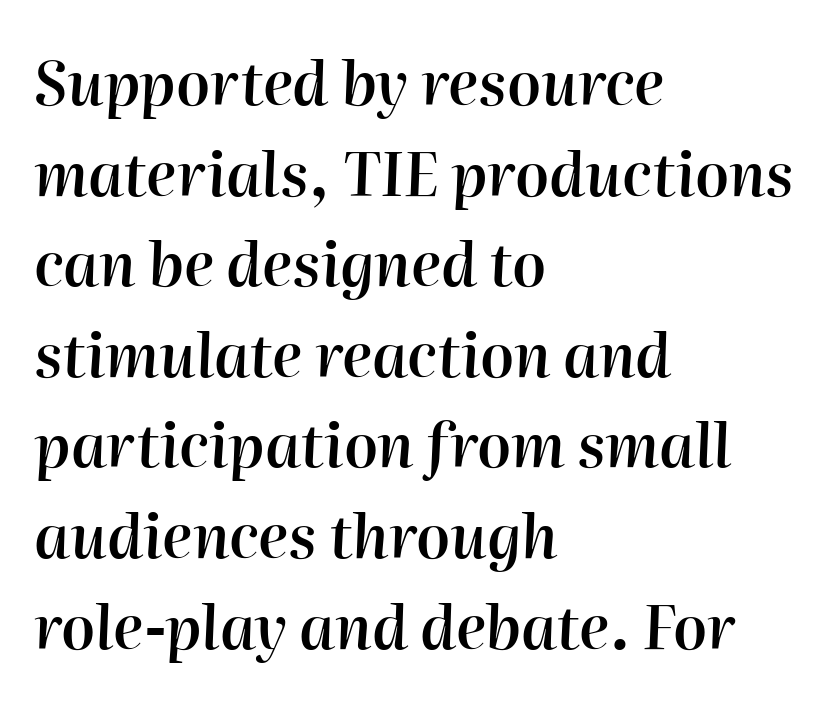
{"italic": "yes", "lean": "right", "slant_degrees": 2, "bold": "semi", "weight": "semibold", "width": "normal", "stroke_contrast": "high", "x_height": "medium", "monospaced": "no", "underline": "no", "align": "left", "line_spacing": "normal", "line_spacing_ratio": 1.51, "letter_spacing": "normal", "letter_spacing_em": 0.0, "glyph_px": 60}
